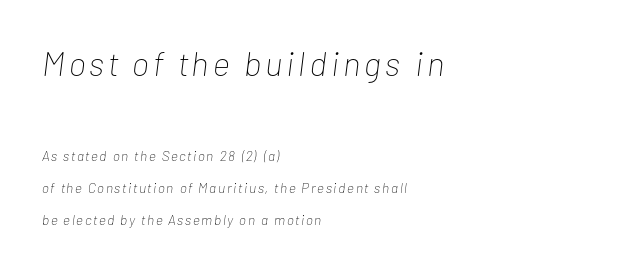
The image shows 34 px thin, condensed type, italic (leaning right); set left-aligned, loose line spacing (2.29x), not underlined; the first (top) block is 2.43x larger; low stroke contrast and a medium x-height.
